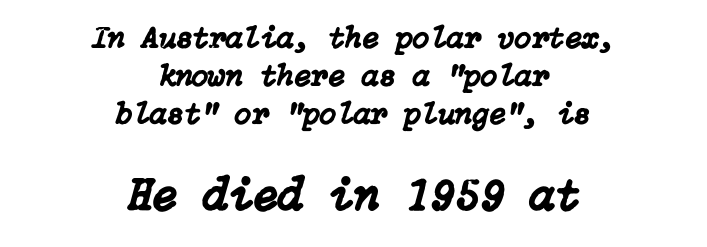
{"italic": "yes", "lean": "right", "slant_degrees": 15, "width": "normal", "stroke_contrast": "low", "x_height": "medium", "underline": "no", "align": "center", "line_spacing_ratio": 1.23, "letter_spacing": "normal", "letter_spacing_em": 0.0, "larger_block": "second", "size_ratio": 1.48, "glyph_px": 46}
